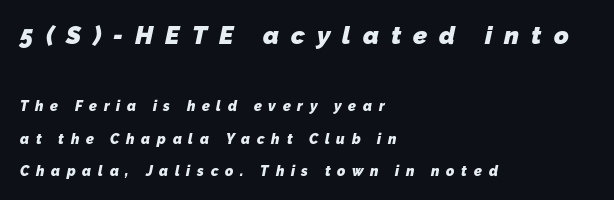
This sample uses expanded letter spacing, leaving extra air between glyphs. How heavy is the stroke? Heavy — this is a bold. The line-height multiplier appears high, well above default. The designer gave the opening block more size than the closing block. The compositor pushed each line to the left boundary.
